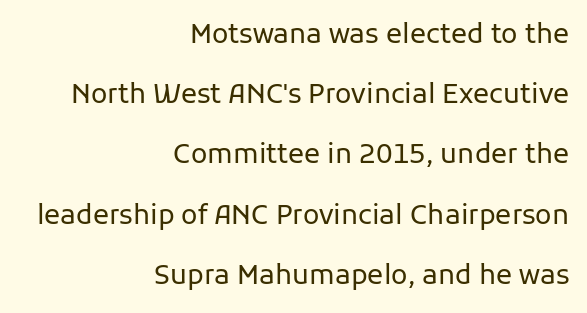
The horizontal fit of the characters is conventional and even. The compositor pushed each line to the right boundary. Italic: no, the glyphs are upright roman. The specimen omits any rule beneath the text block's lines. Weight: regular or lighter.
